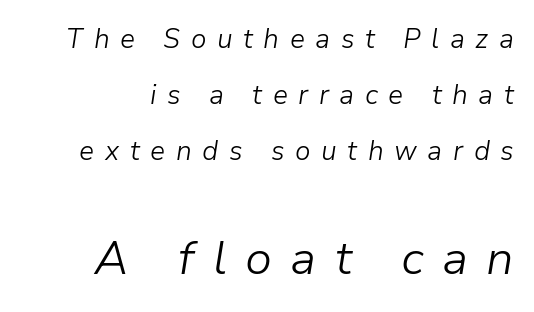
Q: Is the text bold? A: No.
Q: Is the text italic (slanted)? A: Yes, it leans right by about 9 degrees.
Q: Is the text underlined? A: No.
Q: Is the spacing between letters normal or unusually wide? A: Unusually wide.
Q: Is the spacing between lines tight, normal or loose? A: Loose.
Q: Which block of text is set in a larger size, the first (top) or the second (bottom)? A: The second (bottom) one.
Q: Width (condensed, normal, or wide)? A: Normal.
Q: Stroke contrast? A: Low.
Q: x-height? A: Medium.
Q: Monospaced? A: No.
